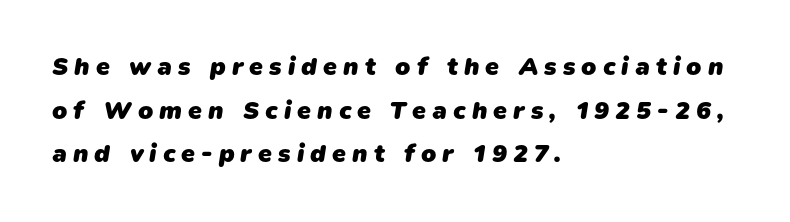
Q: Is the text bold? A: Yes.
Q: Is the text underlined? A: No.
Q: How is the paragraph aligned? A: Left-aligned.
Q: Is the spacing between letters normal or unusually wide? A: Unusually wide.
